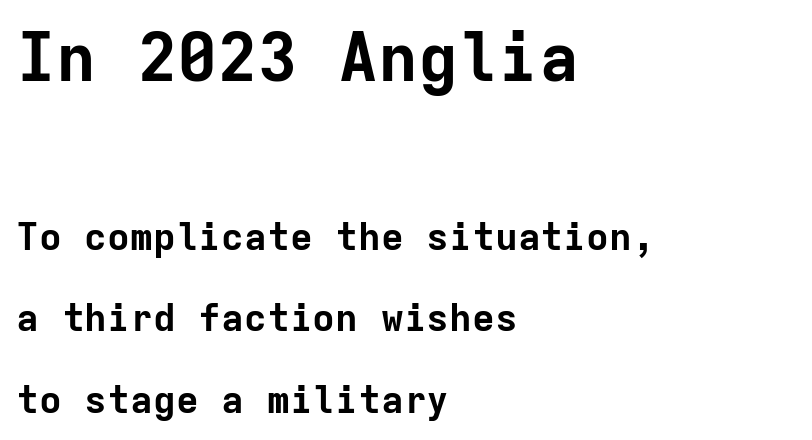
The image shows 67 px bold sans-serif type, upright, monospaced; set left-aligned, loose line spacing (2.14x), normal letter spacing, not underlined; the first (top) block is 1.76x larger; low stroke contrast and a medium x-height.
